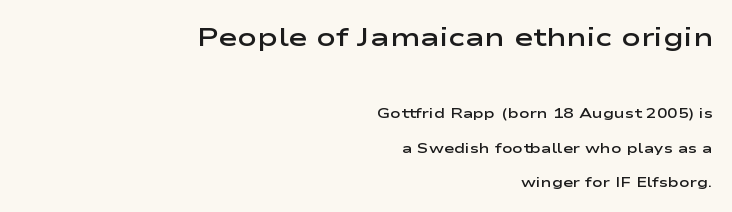
{"italic": "no", "bold": "semi", "underline": "no", "align": "right", "line_spacing": "loose", "line_spacing_ratio": 2.45, "letter_spacing": "normal", "letter_spacing_em": 0.0, "larger_block": "first", "size_ratio": 1.86, "glyph_px": 26}
